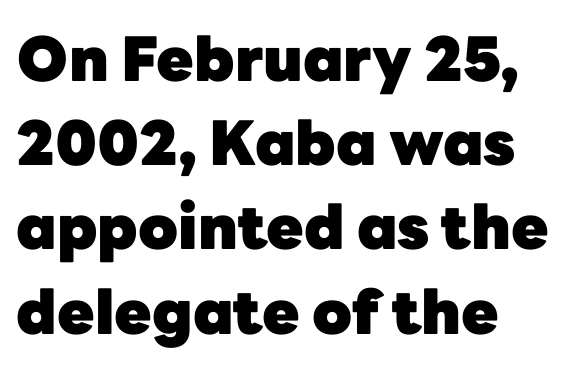
{"serif": "no", "italic": "no", "bold": "yes", "weight": "heavy", "width": "normal", "stroke_contrast": "low", "x_height": "medium", "monospaced": "no", "underline": "no", "line_spacing": "normal", "line_spacing_ratio": 1.38, "letter_spacing": "normal", "letter_spacing_em": 0.0, "glyph_px": 61}
